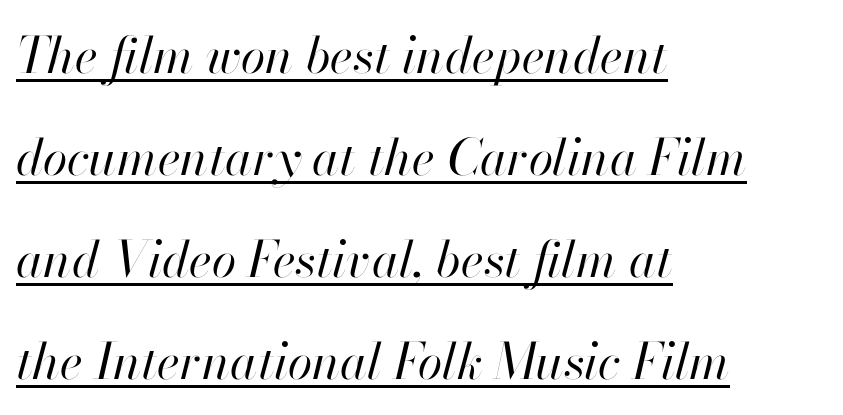
Q: Is the text bold? A: No.
Q: Is the text italic (slanted)? A: Yes, it leans right by about 13 degrees.
Q: Is the text underlined? A: Yes.
Q: How is the paragraph aligned? A: Left-aligned.
Q: Is the spacing between letters normal or unusually wide? A: Normal.
Q: Is the spacing between lines tight, normal or loose? A: Loose.
Q: Width (condensed, normal, or wide)? A: Normal.
Q: Stroke contrast? A: High.
Q: x-height? A: Small.
Q: Monospaced? A: No.
